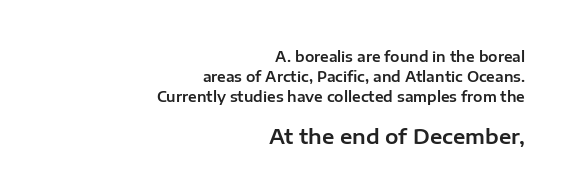
Q: Is the text italic (slanted)? A: No, it is upright.
Q: Is the text underlined? A: No.
Q: How is the paragraph aligned? A: Right-aligned.
Q: Is the spacing between letters normal or unusually wide? A: Normal.
Q: Is the spacing between lines tight, normal or loose? A: Normal.
Q: Which block of text is set in a larger size, the first (top) or the second (bottom)? A: The second (bottom) one.
